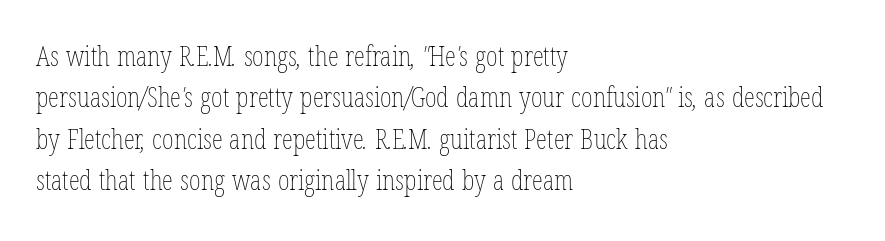
Q: Is the text bold? A: No.
Q: Is the text underlined? A: No.
Q: How is the paragraph aligned? A: Left-aligned.
Q: Is the spacing between letters normal or unusually wide? A: Normal.
Q: Is the spacing between lines tight, normal or loose? A: Normal.
Q: Width (condensed, normal, or wide)? A: Condensed.
Q: Stroke contrast? A: Low.
Q: x-height? A: Medium.
Q: Monospaced? A: No.
